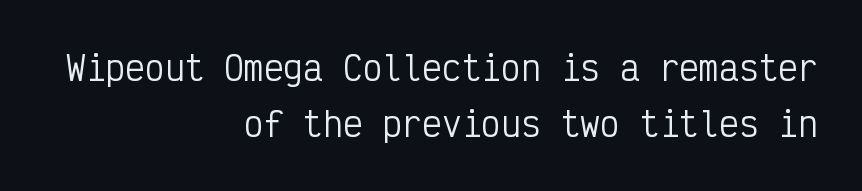
{"serif": "no", "italic": "no", "bold": "no", "weight": "regular", "width": "condensed", "stroke_contrast": "low", "x_height": "medium", "monospaced": "yes", "underline": "no", "align": "right", "line_spacing": "normal", "line_spacing_ratio": 1.7, "letter_spacing": "normal", "letter_spacing_em": 0.0, "glyph_px": 33}
